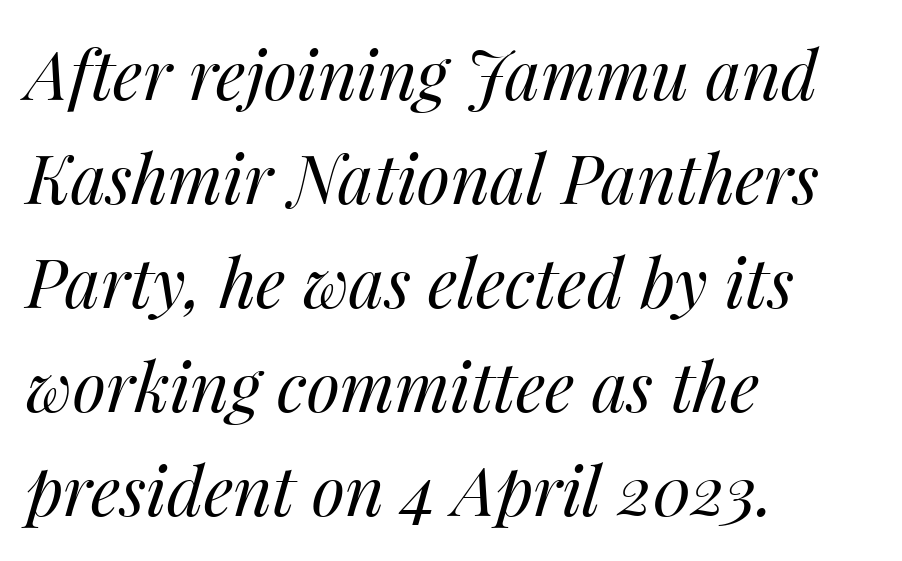
No heavy texture on the line: the type isn't bold. Here the glyphs are tracked normally, forming tight word shapes. These lines are rendered in a variable-pitch font. The whole block is typeset with a tilt.
